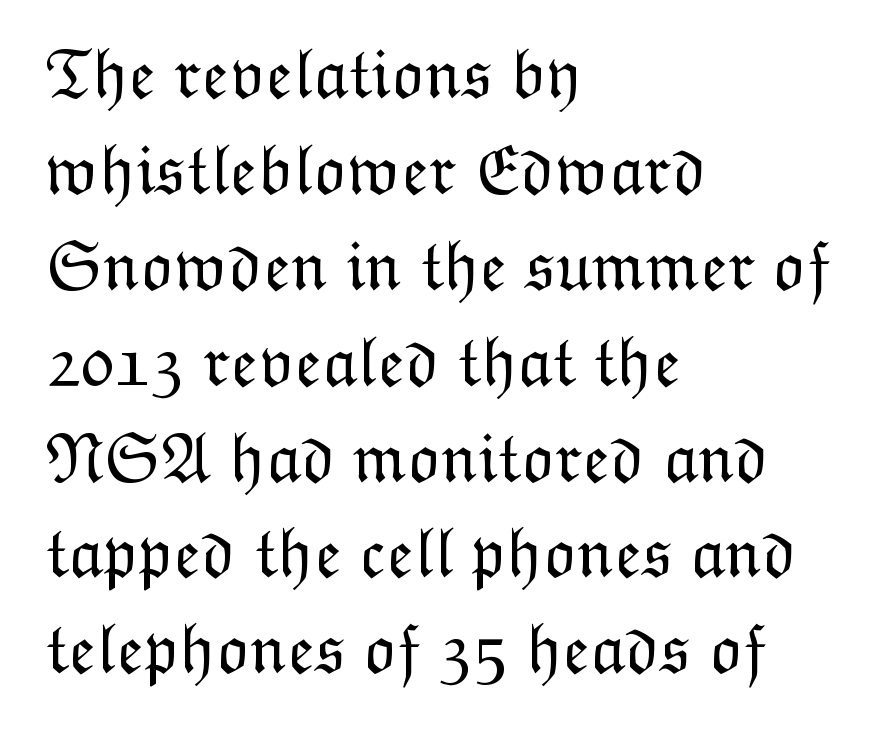
The rendering uses a moderate line-height, typical for paragraphs. Clear beneath every line of the passage. Do the letters lean? They stand straight. A light-to-regular cut is what we see here.
